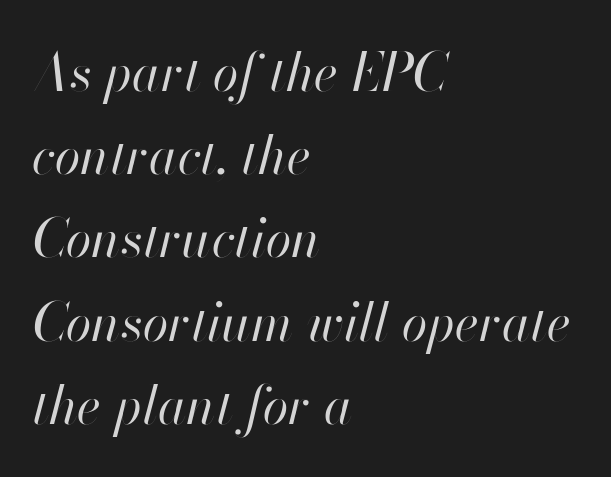
The image shows 52 px regular-weight type, italic (leaning right); set left-aligned, normal line spacing (1.6x), normal letter spacing, not underlined; high stroke contrast and a small x-height.
